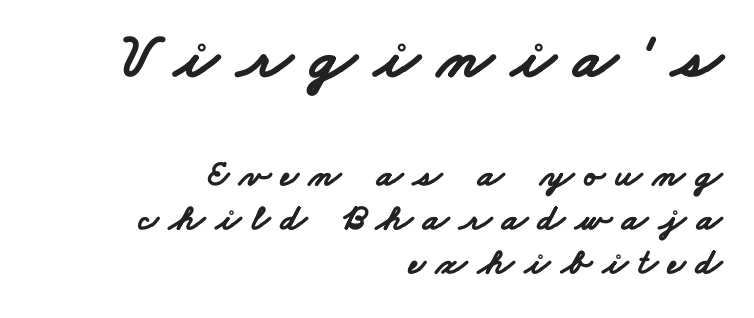
Note: larger setting up top, smaller setting below. Pretty heavy lettering here — definitely bold. Stroke terminals: plain, sans-serif. Letters rest on an invisible, unmarked baseline. Tracking here is generous; glyphs stand well apart from one another. The rendering anchors every line to the right-hand side.
